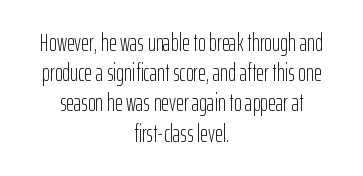
Q: Is the text bold? A: No.
Q: Is the text italic (slanted)? A: No, it is upright.
Q: Is the text underlined? A: No.
Q: How is the paragraph aligned? A: Centered.
Q: Is the spacing between letters normal or unusually wide? A: Normal.
Q: Is the spacing between lines tight, normal or loose? A: Normal.
